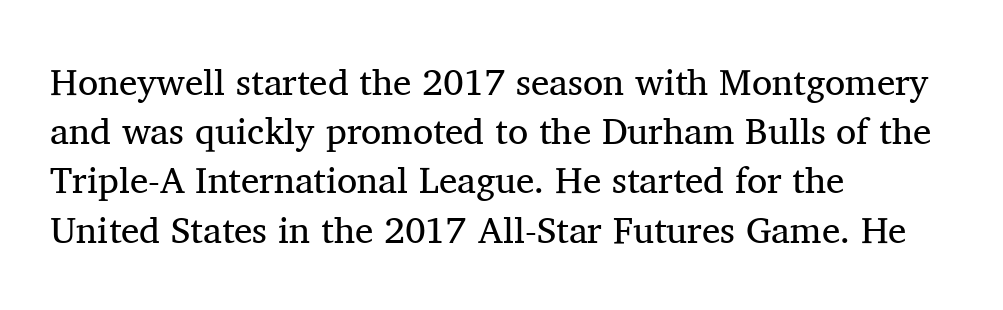
The image shows 37 px regular-weight serif type, upright; set left-aligned, normal line spacing (1.33x), normal letter spacing, not underlined; medium stroke contrast and a medium x-height.
